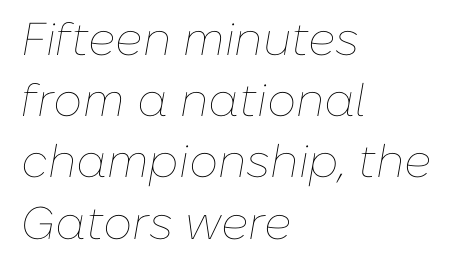
Q: Is the text bold? A: No.
Q: Is the text italic (slanted)? A: Yes, it leans right by about 10 degrees.
Q: Is the text underlined? A: No.
Q: How is the paragraph aligned? A: Left-aligned.
Q: Is the spacing between letters normal or unusually wide? A: Normal.
Q: Is the spacing between lines tight, normal or loose? A: Normal.
Q: Width (condensed, normal, or wide)? A: Normal.
Q: Stroke contrast? A: Low.
Q: x-height? A: Medium.
Q: Monospaced? A: No.
